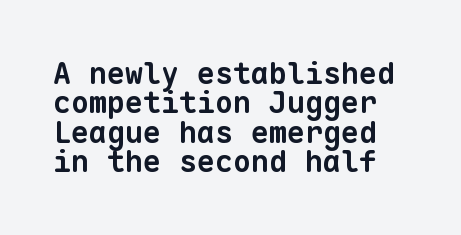
The image shows 30 px bold sans-serif type, monospaced; set tight line spacing (0.98x), normal letter spacing, not underlined; low stroke contrast and a medium x-height.
